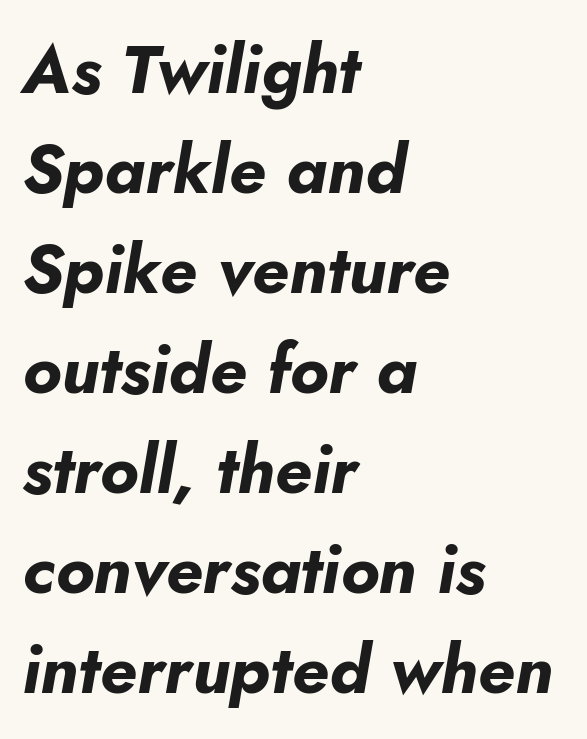
{"italic": "yes", "lean": "right", "slant_degrees": 10, "bold": "yes", "weight": "bold", "width": "normal", "stroke_contrast": "low", "x_height": "small", "monospaced": "no", "underline": "no", "align": "left", "line_spacing": "normal", "line_spacing_ratio": 1.47, "letter_spacing": "normal", "letter_spacing_em": 0.0, "glyph_px": 68}
